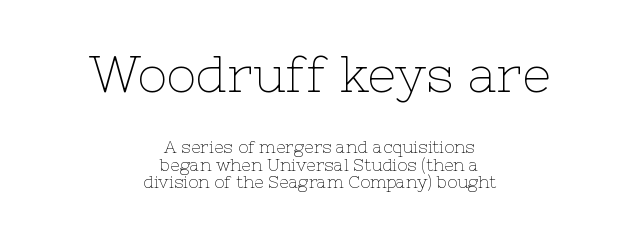
The image shows 50 px thin serif type, upright; set centered, tight line spacing (1.04x), normal letter spacing, not underlined; the first (top) block is 2.94x larger; low stroke contrast and a medium x-height.
